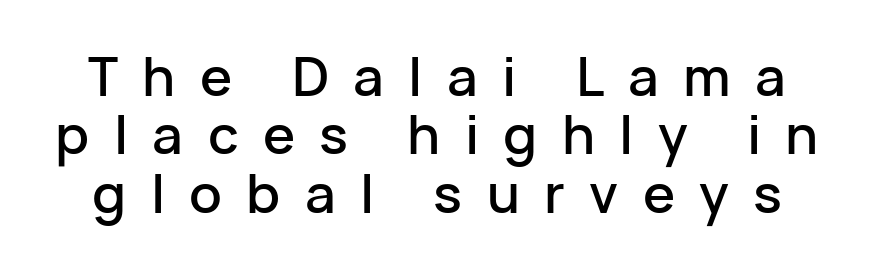
The image shows 54 px sans-serif type, upright; set tight line spacing (1.08x), unusually wide letter spacing (+0.45 em), not underlined; low stroke contrast and a medium x-height.
